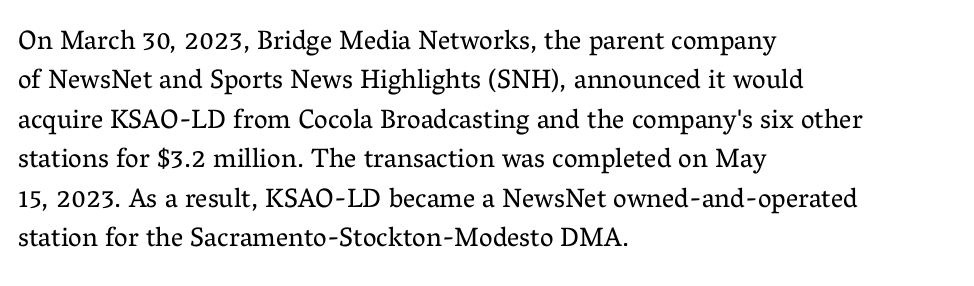
{"italic": "no", "bold": "no", "underline": "no", "align": "left", "line_spacing": "normal", "line_spacing_ratio": 1.46, "letter_spacing": "normal", "letter_spacing_em": 0.0, "glyph_px": 27}
